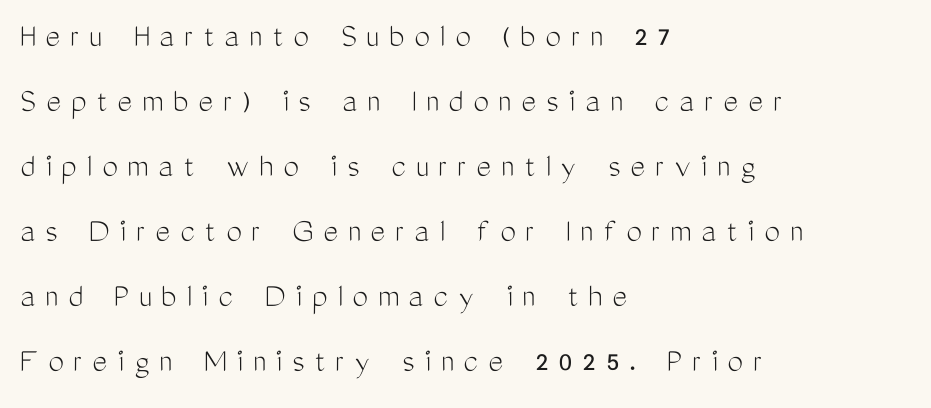
Compared with a typical body face, this is equally light or lighter still. Style check: upright. The face used here is rendered with a markedly widened letterfit. Spacing verdict: proportional, widths tailored to each character. A bare baseline throughout the passage. The typeface chosen for these lines omits serifs.
